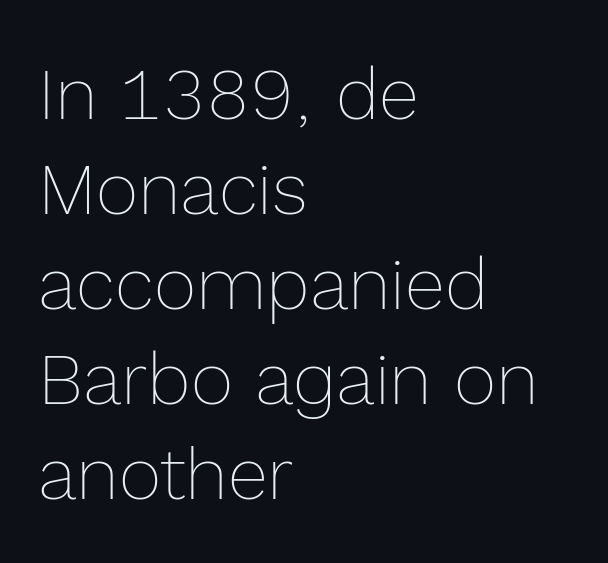
{"italic": "no", "bold": "no", "weight": "thin", "width": "normal", "x_height": "medium", "monospaced": "no", "underline": "no", "align": "left", "line_spacing": "normal", "line_spacing_ratio": 1.3, "letter_spacing": "normal", "letter_spacing_em": 0.0, "glyph_px": 73}
